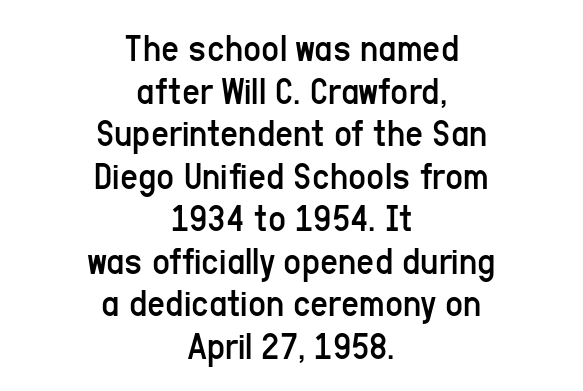
Rows of type sit shoulder to shoulder in the vertical direction. When letters stand straight like this, we call the style roman or upright. Clear beneath every line of the passage. These lines are rendered in a variable-pitch font. Characters follow at the spacing the type designer built in. Each letter's strokes conclude bluntly, with no projecting serifs.
